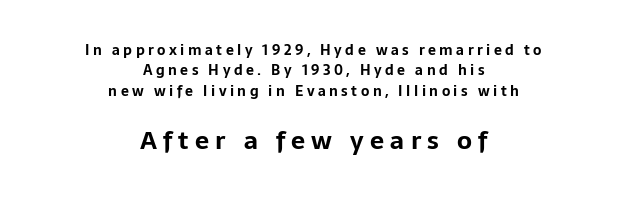
Q: Is the text bold? A: Yes.
Q: Is the text italic (slanted)? A: No, it is upright.
Q: Is the text underlined? A: No.
Q: How is the paragraph aligned? A: Centered.
Q: Is the spacing between letters normal or unusually wide? A: Unusually wide.
Q: Is the spacing between lines tight, normal or loose? A: Normal.
Q: Which block of text is set in a larger size, the first (top) or the second (bottom)? A: The second (bottom) one.
